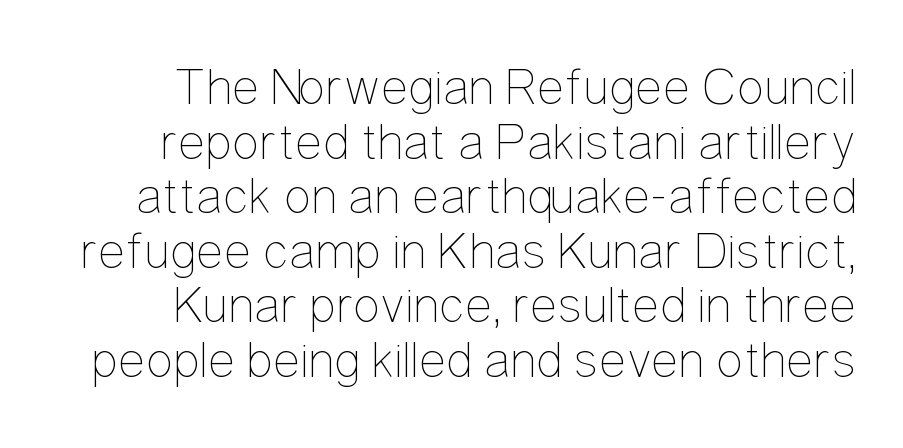
Q: Is the text bold? A: No.
Q: Is the text italic (slanted)? A: No, it is upright.
Q: Is the text underlined? A: No.
Q: How is the paragraph aligned? A: Right-aligned.
Q: Is the spacing between letters normal or unusually wide? A: Normal.
Q: Is the spacing between lines tight, normal or loose? A: Tight.
Q: Width (condensed, normal, or wide)? A: Condensed.
Q: Stroke contrast? A: Low.
Q: x-height? A: Medium.
Q: Monospaced? A: No.
